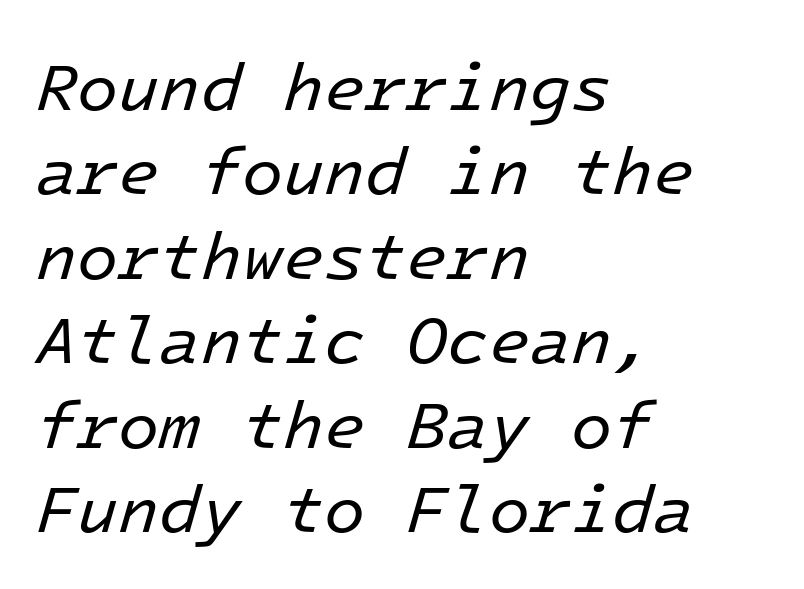
Is this a fixed-width face? Yes — each glyph sits in an identical cell. Students, observe: this is what conventionally led text looks like. This is not heavy type; no bold has been used. Look at the tracking — it's just the regular setting, nothing added.
